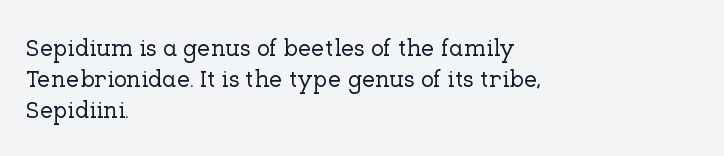
Does the copy run flush right? No — it runs flush left. The font's upright variant was chosen for this text. Descender tails drop into unmarked territory. Reading down the column, the eye jumps a familiar distance to each next line.
